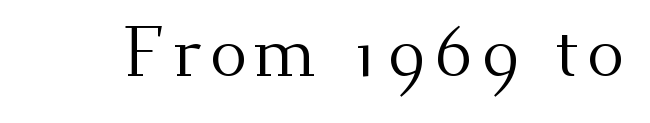
{"serif": "yes", "italic": "no", "bold": "no", "weight": "regular", "width": "normal", "stroke_contrast": "medium", "x_height": "small", "monospaced": "no", "underline": "no", "glyph_px": 70}
